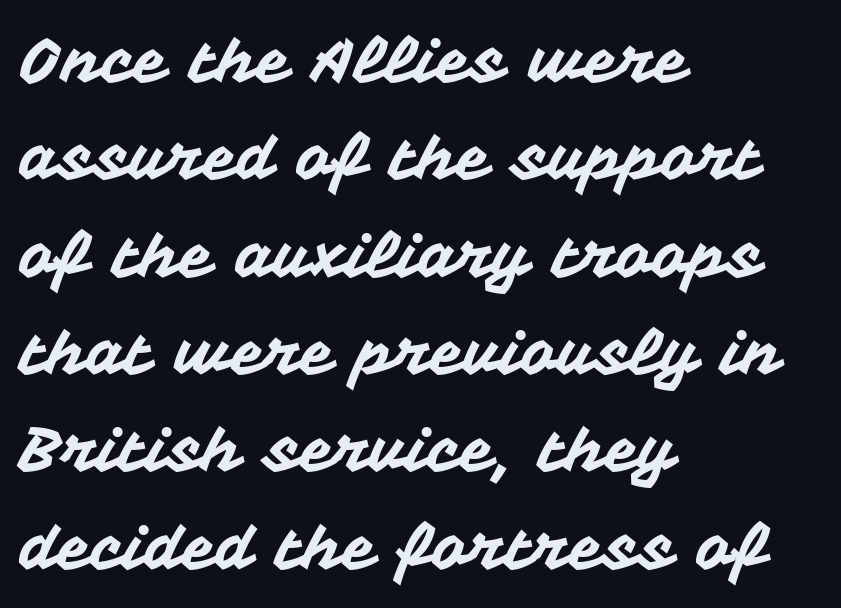
The image shows 62 px sans-serif type; set left-aligned, normal line spacing (1.57x), normal letter spacing, not underlined; medium stroke contrast and a medium x-height.
